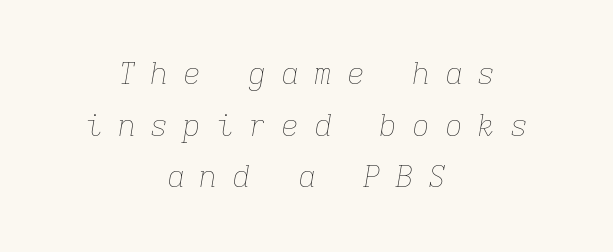
{"italic": "yes", "lean": "right", "slant_degrees": 9, "bold": "no", "weight": "thin", "width": "normal", "stroke_contrast": "low", "x_height": "medium", "monospaced": "yes", "underline": "no", "align": "center", "line_spacing_ratio": 1.72, "letter_spacing": "wide", "letter_spacing_em": 0.49, "glyph_px": 30}
